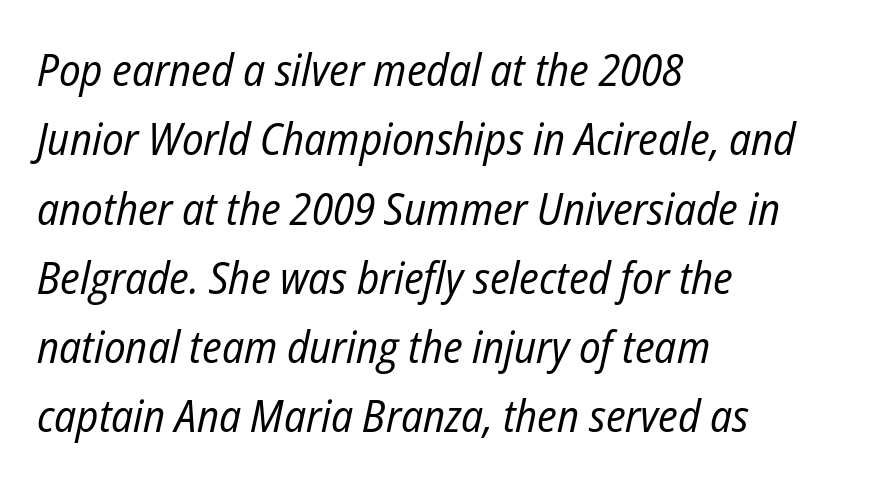
Q: Is the text bold? A: No.
Q: Is the text italic (slanted)? A: Yes, it leans right by about 12 degrees.
Q: Is the text underlined? A: No.
Q: How is the paragraph aligned? A: Left-aligned.
Q: Is the spacing between letters normal or unusually wide? A: Normal.
Q: Is the spacing between lines tight, normal or loose? A: Normal.
Q: Width (condensed, normal, or wide)? A: Condensed.
Q: Stroke contrast? A: Low.
Q: x-height? A: Medium.
Q: Monospaced? A: No.
